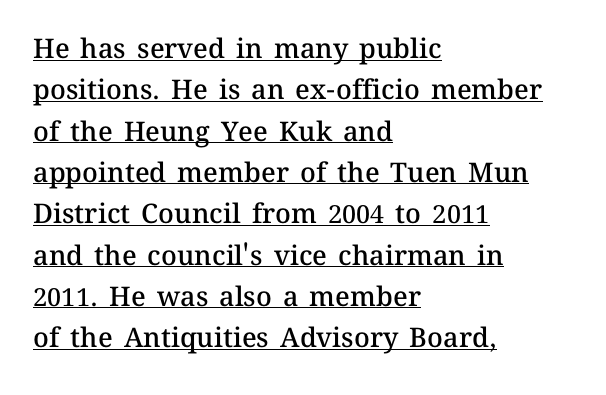
Compared with typical paragraphs, the rows here are spaced about the same. The rendering keeps characters at their native spacing. The axis of the letterforms is exactly vertical. Firm but not heavy-handed strokes: this text is semibold. The face used here appears with an underline applied.
